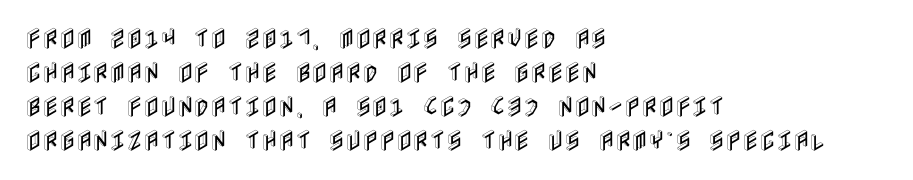
Clear beneath every line of the passage. Notice how descenders clear the ascenders below comfortably — that's standard leading. In terms of letterspacing, this is plain default setting. The lettering stays uniformly vertical, giving the passage a roman look. The lines in this sample share a left origin and differ only in where they stop.
